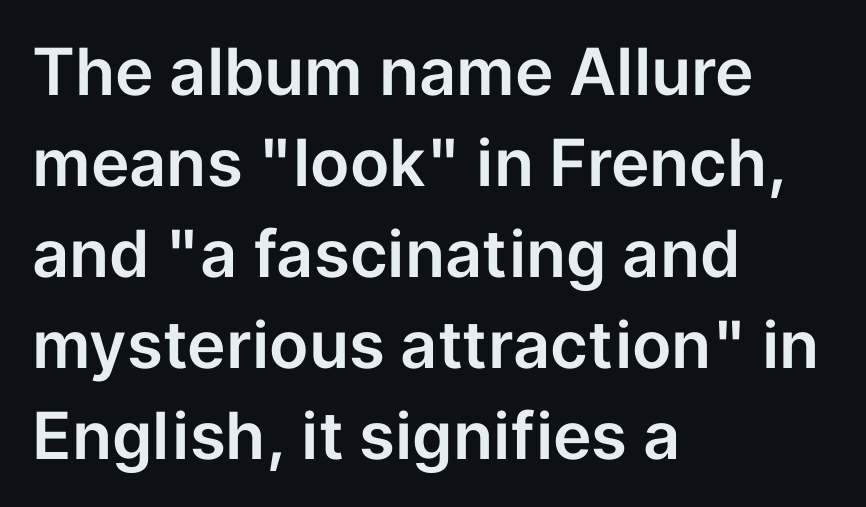
{"serif": "no", "italic": "no", "width": "normal", "stroke_contrast": "low", "x_height": "medium", "monospaced": "no", "underline": "no", "align": "left", "line_spacing": "normal", "line_spacing_ratio": 1.4, "letter_spacing": "normal", "letter_spacing_em": 0.0, "glyph_px": 65}
